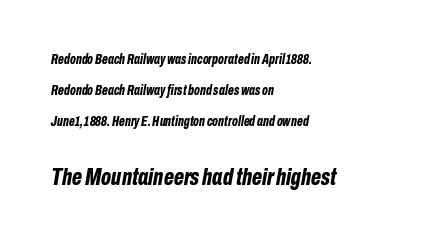
The more generous point size was reserved for the lower chunk. The setting favours the left margin, as ordinary paragraphs usually do. Glyph-to-glyph distance matches everyday printed text. Observe the lean: these are italic letterforms. Descenders are the only things crossing below the line. Strong, thick strokes mark this as bold type.
